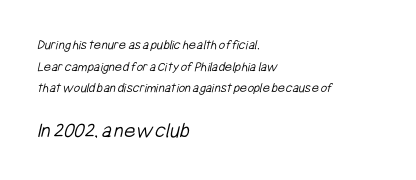
The image shows 22 px text type; set left-aligned, normal line spacing (1.54x), normal letter spacing, not underlined; the second (bottom) block is 1.57x larger.
